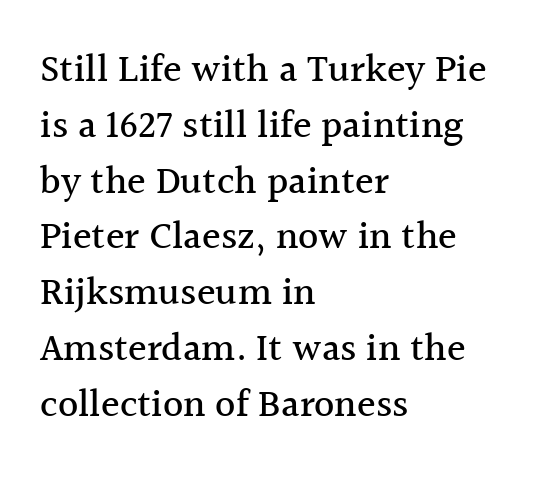
Q: Is the text italic (slanted)? A: No, it is upright.
Q: Is the typeface a serif or a sans-serif typeface? A: Serif.
Q: Is the text underlined? A: No.
Q: How is the paragraph aligned? A: Left-aligned.
Q: Is the spacing between letters normal or unusually wide? A: Normal.
Q: Is the spacing between lines tight, normal or loose? A: Normal.
Q: Width (condensed, normal, or wide)? A: Normal.
Q: x-height? A: Medium.
Q: Monospaced? A: No.
